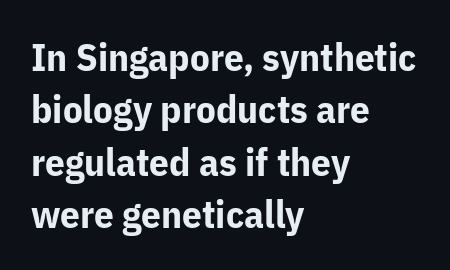
The image shows 39 px bold sans-serif type, upright; set left-aligned, normal line spacing (1.34x), normal letter spacing, not underlined; low stroke contrast and a medium x-height.
